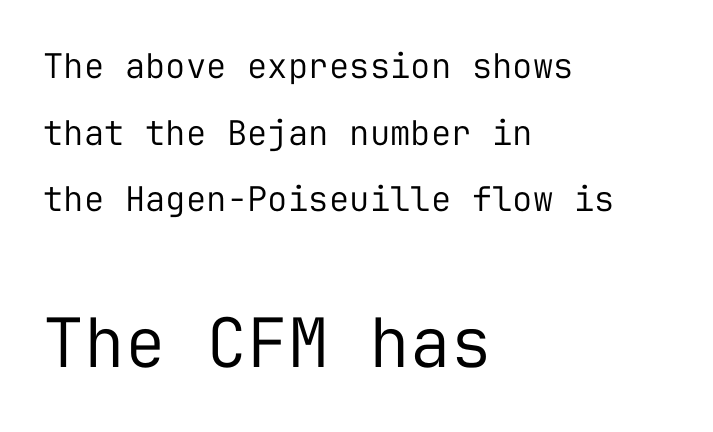
No italicization has been applied; the sample stays upright. The lines are quadded left. Note the uniform advance width — an 'i' takes as much space as an 'm'. Reading down the column, the eye jumps a long way to each next line. The face used here appears at its bigger size in the lower chunk.
